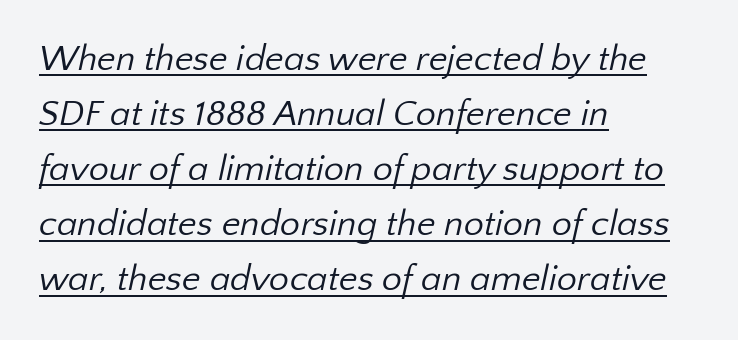
Underlined type. Quick note: interline space is typical. No chunkiness to these letters — they're not bold. Letter spacing: default. Each line starts at the same left margin while the right side varies.
